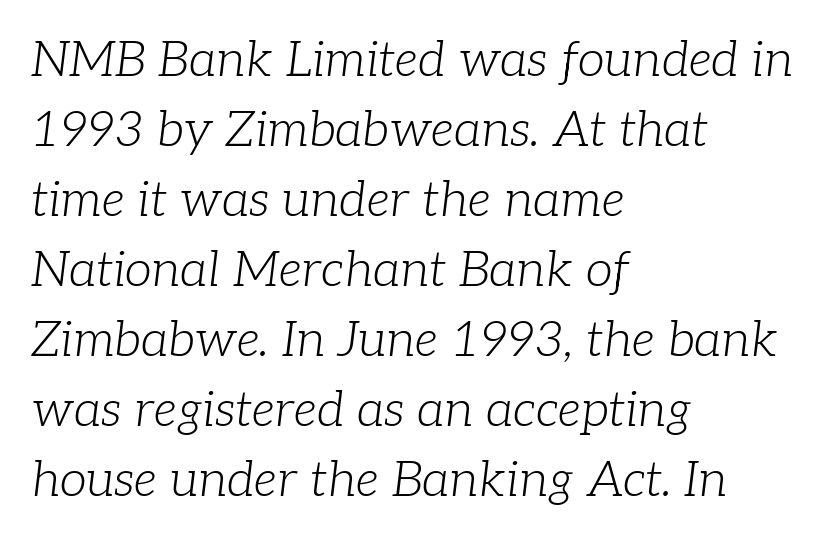
The image shows 49 px light serif type, italic (leaning right); set left-aligned, normal line spacing (1.43x), normal letter spacing, not underlined; low stroke contrast and a medium x-height.
